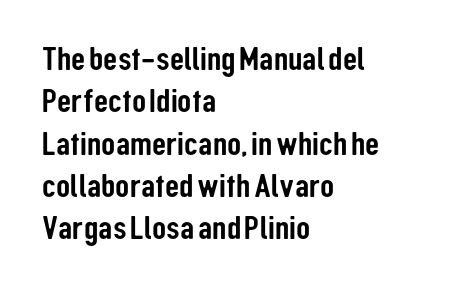
The image shows 35 px condensed sans-serif type, upright; set left-aligned, line spacing 1.21x, normal letter spacing, not underlined; low stroke contrast and a medium x-height.
